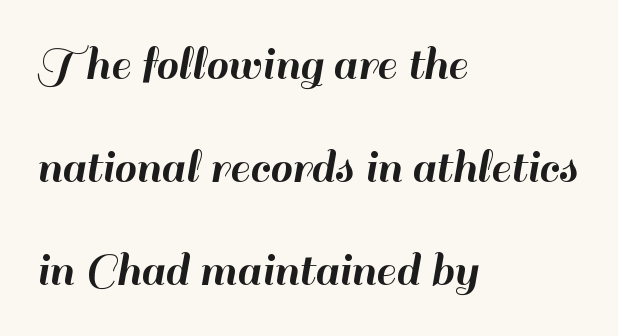
{"serif": "no", "width": "normal", "stroke_contrast": "high", "x_height": "small", "monospaced": "no", "underline": "no", "align": "left", "line_spacing": "loose", "line_spacing_ratio": 2.06, "letter_spacing": "normal", "letter_spacing_em": 0.0, "glyph_px": 50}
